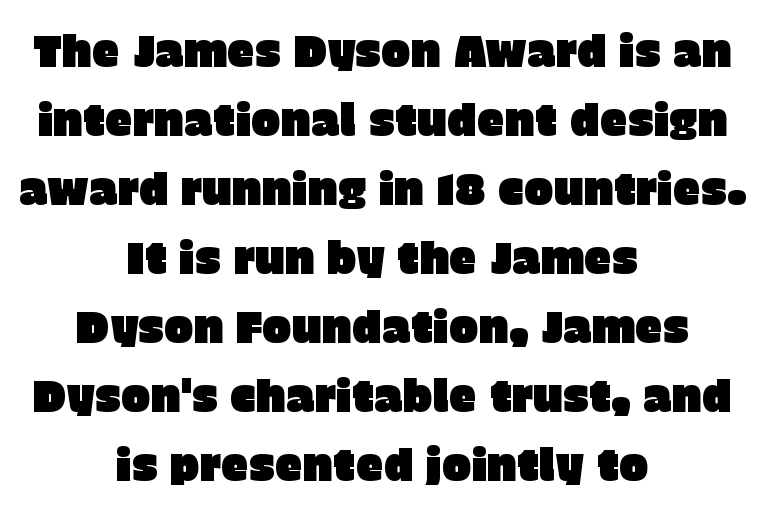
{"serif": "no", "italic": "no", "width": "normal", "stroke_contrast": "low", "x_height": "large", "monospaced": "no", "underline": "no", "align": "center", "line_spacing": "normal", "line_spacing_ratio": 1.57, "letter_spacing": "normal", "letter_spacing_em": 0.0, "glyph_px": 44}
